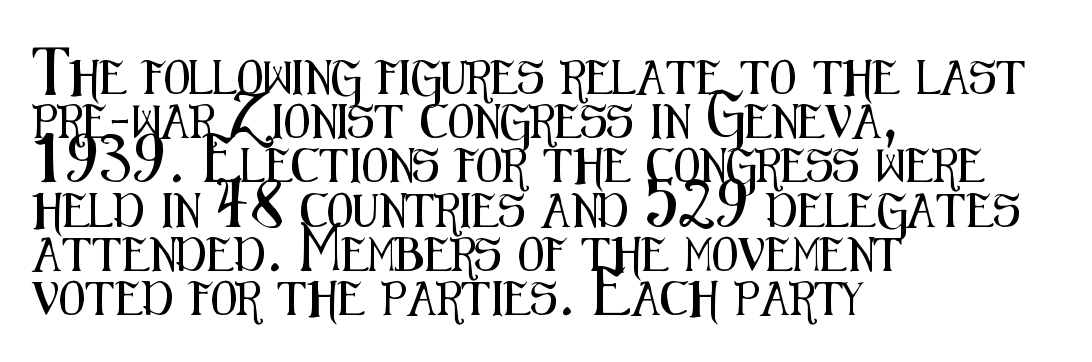
{"italic": "no", "width": "condensed", "stroke_contrast": "medium", "x_height": "medium", "monospaced": "no", "underline": "no", "align": "left", "line_spacing": "normal", "line_spacing_ratio": 1.3, "letter_spacing": "normal", "letter_spacing_em": 0.0, "glyph_px": 34}
